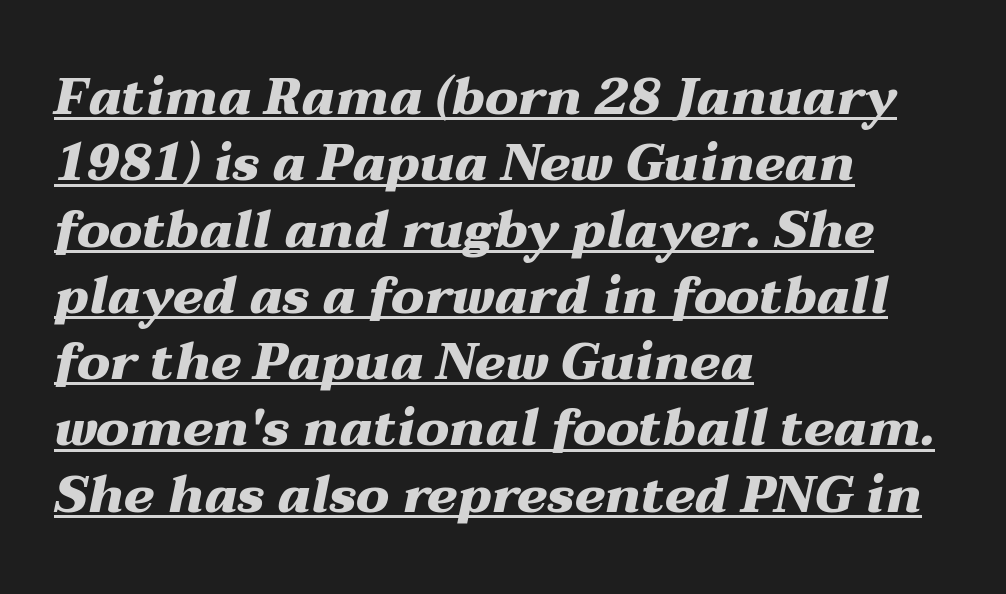
The image shows 51 px heavy, wide type, italic (leaning right); set left-aligned, normal line spacing (1.3x), normal letter spacing, underlined; medium stroke contrast and a medium x-height.
